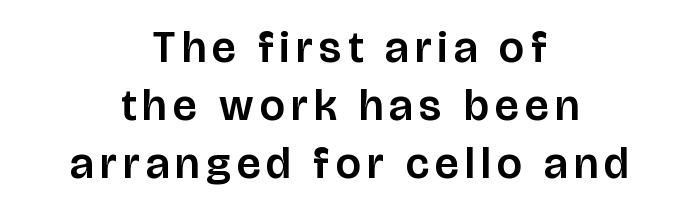
Q: Is the text italic (slanted)? A: No, it is upright.
Q: Is the typeface a serif or a sans-serif typeface? A: Sans-serif.
Q: Is the text underlined? A: No.
Q: How is the paragraph aligned? A: Centered.
Q: Is the spacing between lines tight, normal or loose? A: Normal.
Q: Width (condensed, normal, or wide)? A: Normal.
Q: Stroke contrast? A: Low.
Q: x-height? A: Large.
Q: Monospaced? A: No.
